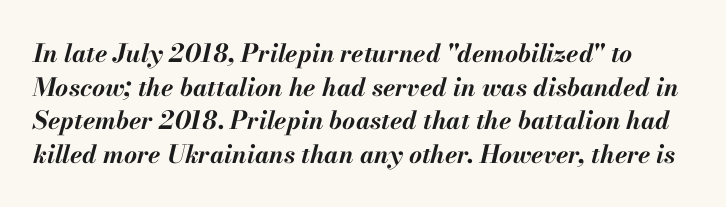
Q: Is the text bold? A: Yes.
Q: Is the text italic (slanted)? A: Yes, it leans right by about 13 degrees.
Q: Is the text underlined? A: No.
Q: Is the spacing between letters normal or unusually wide? A: Normal.
Q: Is the spacing between lines tight, normal or loose? A: Normal.
